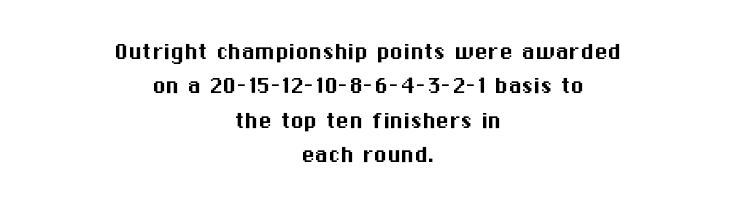
The image shows 27 px text type, upright; set centered, normal line spacing (1.27x), normal letter spacing, not underlined.
